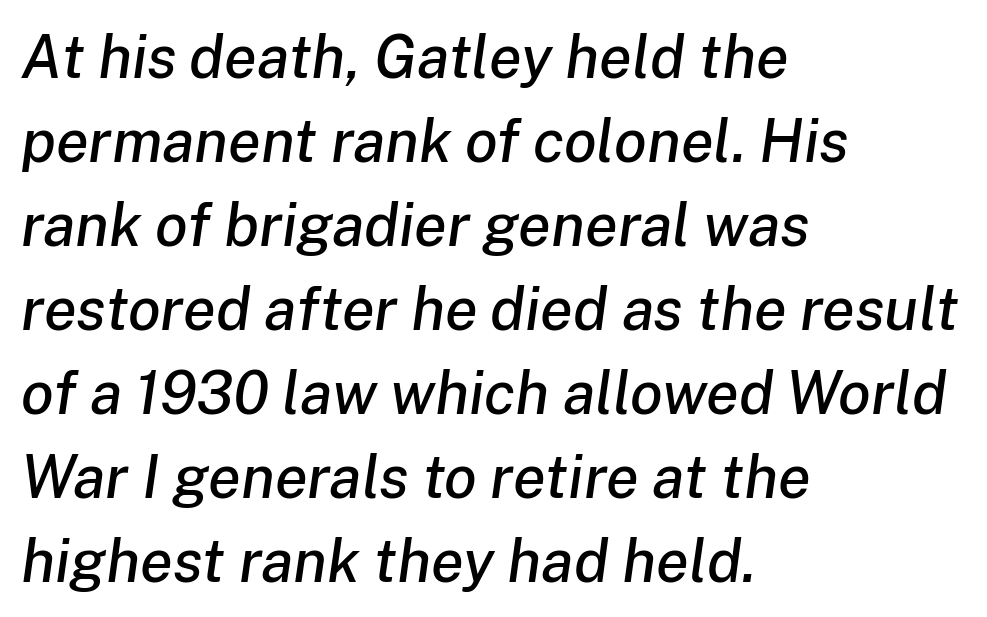
{"italic": "yes", "lean": "right", "slant_degrees": 8, "width": "normal", "stroke_contrast": "low", "x_height": "medium", "monospaced": "no", "underline": "no", "align": "left", "line_spacing": "normal", "line_spacing_ratio": 1.4, "letter_spacing": "normal", "letter_spacing_em": 0.0, "glyph_px": 60}
